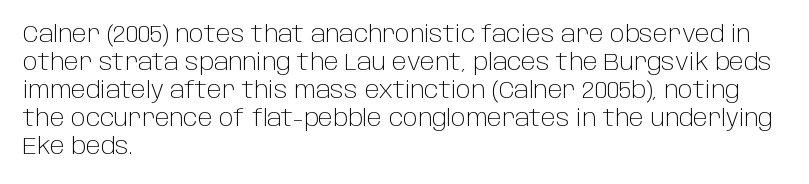
Q: Is the text bold? A: No.
Q: Is the text italic (slanted)? A: No, it is upright.
Q: Is the text underlined? A: No.
Q: How is the paragraph aligned? A: Left-aligned.
Q: Is the spacing between letters normal or unusually wide? A: Normal.
